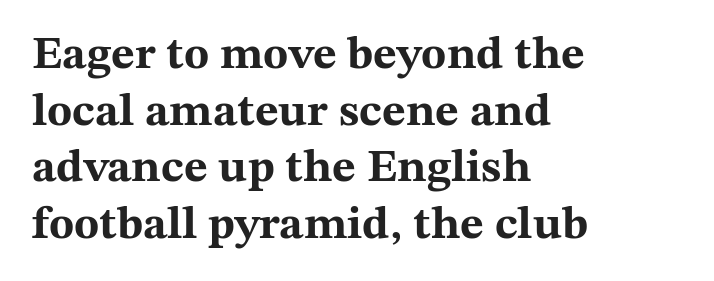
{"serif": "yes", "italic": "no", "bold": "yes", "weight": "bold", "width": "wide", "stroke_contrast": "medium", "x_height": "medium", "monospaced": "no", "underline": "no", "align": "left", "line_spacing_ratio": 1.23, "letter_spacing": "normal", "letter_spacing_em": 0.0, "glyph_px": 46}
